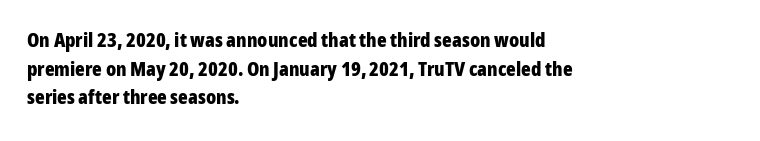
Q: Is the text bold? A: Yes.
Q: Is the text italic (slanted)? A: No, it is upright.
Q: Is the text underlined? A: No.
Q: How is the paragraph aligned? A: Left-aligned.
Q: Is the spacing between letters normal or unusually wide? A: Normal.
Q: Is the spacing between lines tight, normal or loose? A: Normal.
